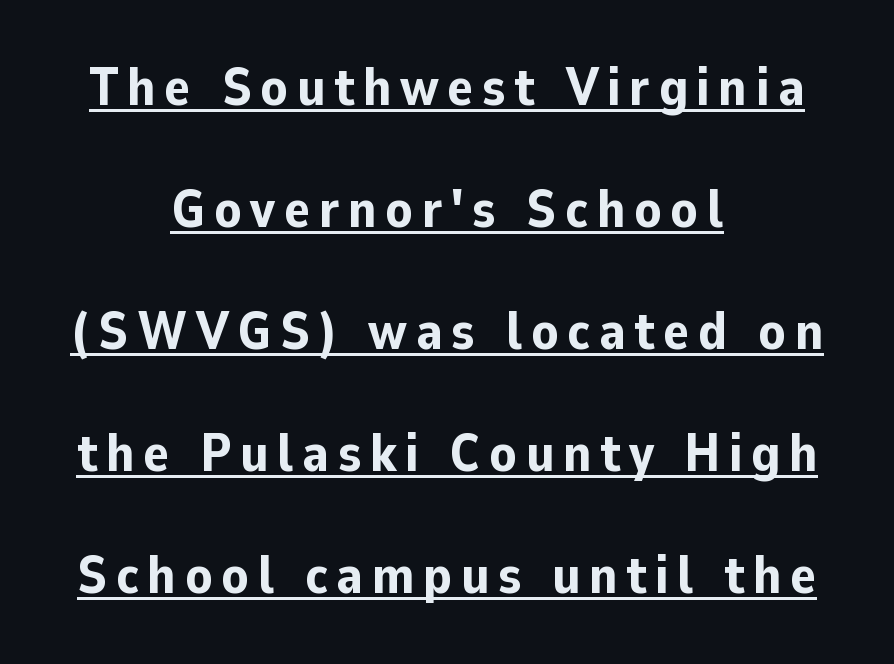
The glyphs have the mass of a bold cut. A student would call this center alignment; a typographer would say set centered. This is underlined copy, the kind a proofreader might mark for attention. You could not count columns in this text — the font is proportionally spaced. Loosely led — the rows are spread out.
